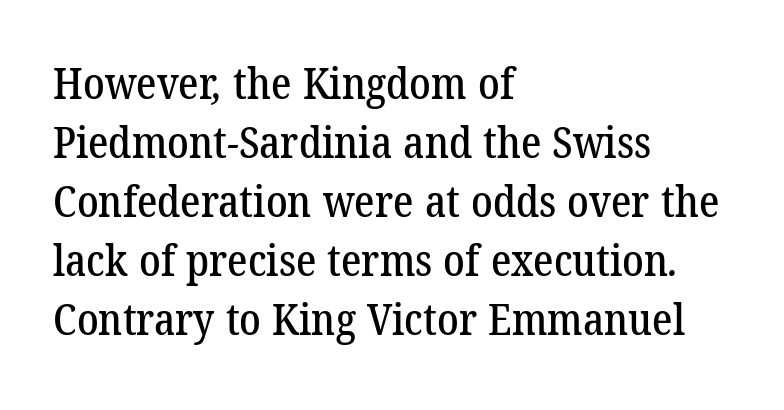
{"serif": "yes", "width": "normal", "stroke_contrast": "low", "x_height": "medium", "monospaced": "no", "underline": "no", "align": "left", "line_spacing": "normal", "line_spacing_ratio": 1.37, "letter_spacing": "normal", "letter_spacing_em": 0.0, "glyph_px": 43}
